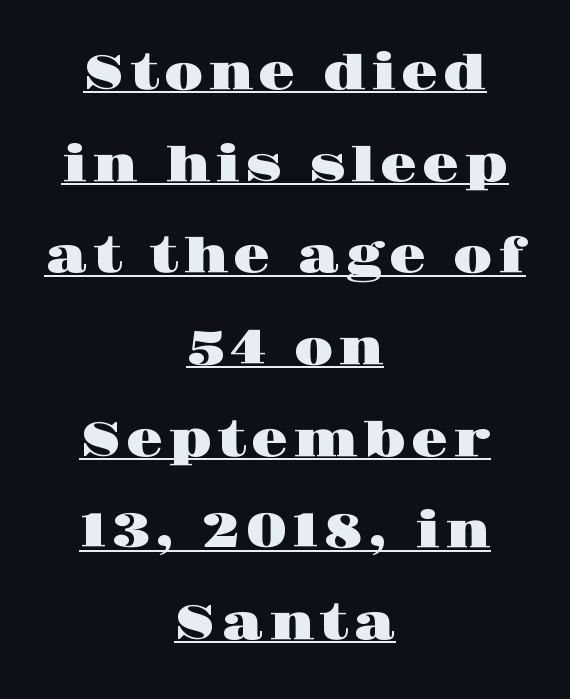
Are there feet on the stems? There are — it's a serif. Italic: no, the glyphs are upright roman. The line-height multiplier appears high, well above default. Teacher's note: observe the equal gaps on both sides — that is centered alignment.
